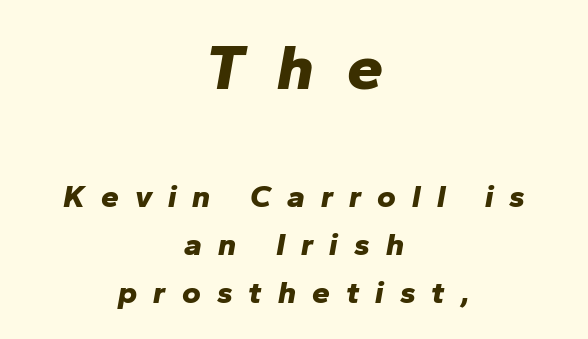
The letterforms stand isolated, each surrounded by extra space. The face used here has a pronounced slope to its letters. The line-height multiplier appears to be the usual default. Pretty heavy lettering here — definitely bold. The paragraph shown floats in the horizontal middle.
